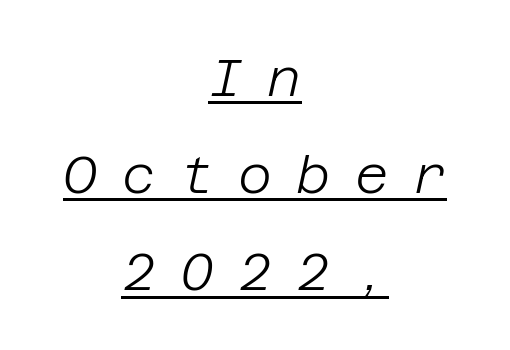
{"italic": "yes", "lean": "right", "slant_degrees": 12, "bold": "no", "weight": "light", "width": "normal", "stroke_contrast": "low", "x_height": "large", "underline": "yes", "align": "center", "line_spacing_ratio": 1.87, "letter_spacing": "wide", "letter_spacing_em": 0.47, "glyph_px": 52}
